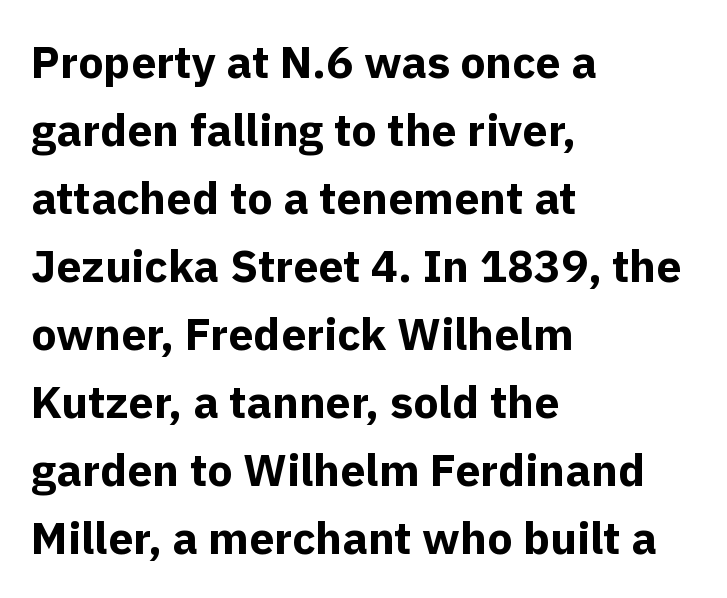
The rendering uses a bold face; every stroke is thick and dark. These lines are rendered in a variable-pitch font. Does extra space separate the letters? No, they use regular spacing. Every row of glyphs begins at an identical x-position on the left. Quick note: not italic, upright. Decoration check: the copy has no underline.
